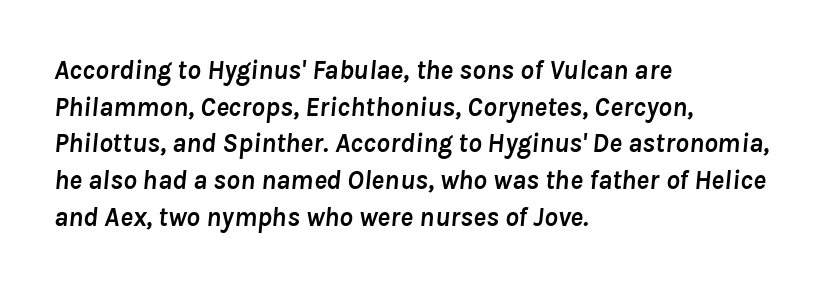
An italicized treatment has been applied to the whole sample. Vertical spacing — default. Reading down the block, your eye returns to a fixed left position each line. The gaps between neighbouring characters are ordinary and unremarkable.
